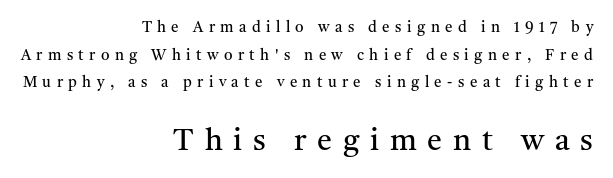
The rendering uses natural spacing where letterforms have individual widths. This rendering widens character spacing well past its baseline value. Horizontal alignment here is rightward, an uncommon choice for prose. Yep, those are serifs on the letters. Reading top to bottom, the characters get bigger at the block break. Descenders are the only things crossing below the line.
